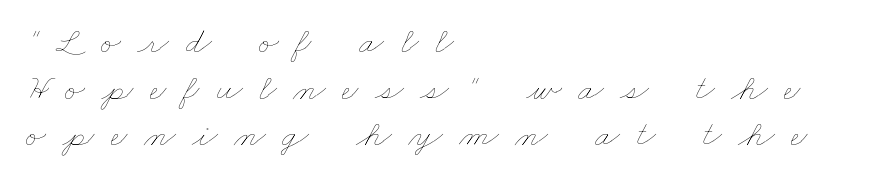
{"bold": "no", "weight": "thin", "width": "wide", "stroke_contrast": "low", "x_height": "small", "monospaced": "no", "underline": "no", "align": "left", "line_spacing": "normal", "line_spacing_ratio": 1.26, "letter_spacing": "wide", "letter_spacing_em": 0.44, "glyph_px": 37}
